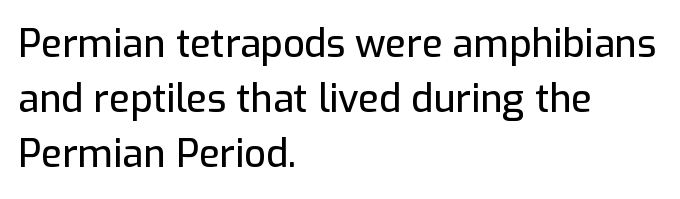
The image shows 38 px sans-serif type, upright; set left-aligned, normal line spacing (1.45x), normal letter spacing, not underlined; low stroke contrast and a medium x-height.
